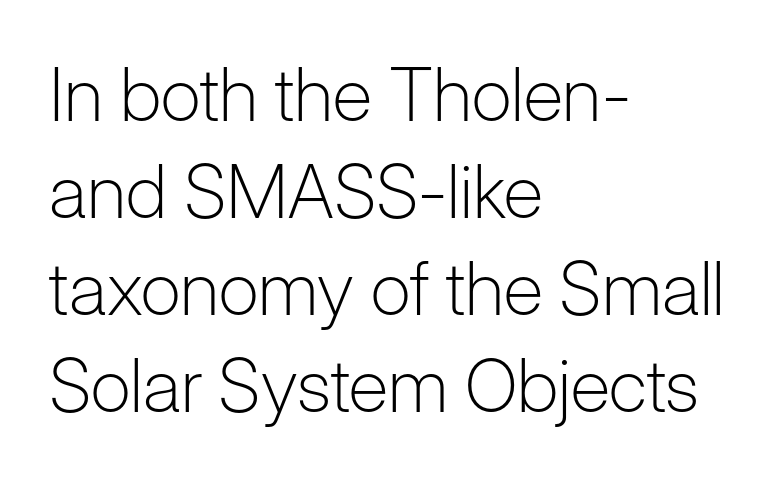
Weight class: somewhere from thin through regular. Varying glyph widths throughout — classic text-font behaviour. The lines are quadded left. Unlike italic type, these characters show no tilt at all. The line texture is even and compact thanks to regular tracking. The baseline area is clear.
